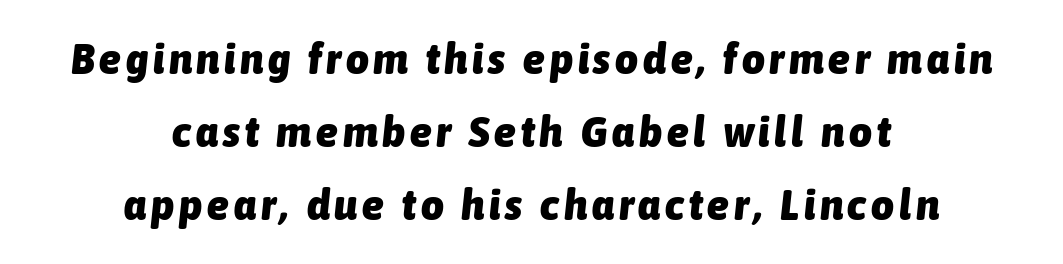
{"italic": "yes", "lean": "right", "slant_degrees": 6, "bold": "yes", "weight": "heavy", "width": "condensed", "stroke_contrast": "low", "x_height": "medium", "monospaced": "no", "underline": "no", "align": "center", "line_spacing": "normal", "line_spacing_ratio": 1.66, "glyph_px": 44}
